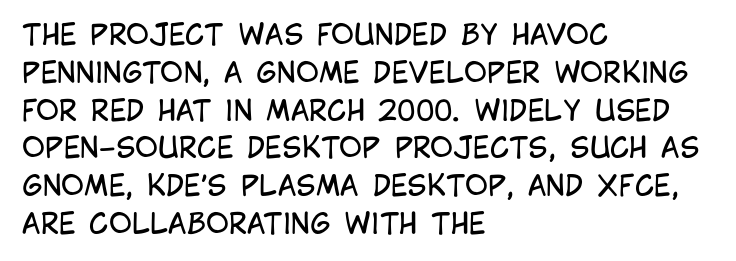
Q: Is the text bold? A: No.
Q: Is the text italic (slanted)? A: No, it is upright.
Q: Is the typeface a serif or a sans-serif typeface? A: Sans-serif.
Q: Is the text underlined? A: No.
Q: How is the paragraph aligned? A: Left-aligned.
Q: Is the spacing between letters normal or unusually wide? A: Normal.
Q: Is the spacing between lines tight, normal or loose? A: Normal.
Q: Width (condensed, normal, or wide)? A: Condensed.
Q: Stroke contrast? A: Low.
Q: x-height? A: Large.
Q: Monospaced? A: No.
